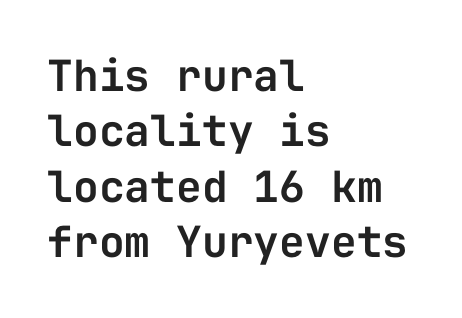
Q: Is the text italic (slanted)? A: No, it is upright.
Q: Is the typeface a serif or a sans-serif typeface? A: Sans-serif.
Q: Is the text underlined? A: No.
Q: How is the paragraph aligned? A: Left-aligned.
Q: Is the spacing between letters normal or unusually wide? A: Normal.
Q: Is the spacing between lines tight, normal or loose? A: Normal.
Q: Width (condensed, normal, or wide)? A: Normal.
Q: Stroke contrast? A: Low.
Q: x-height? A: Medium.
Q: Monospaced? A: Yes.
